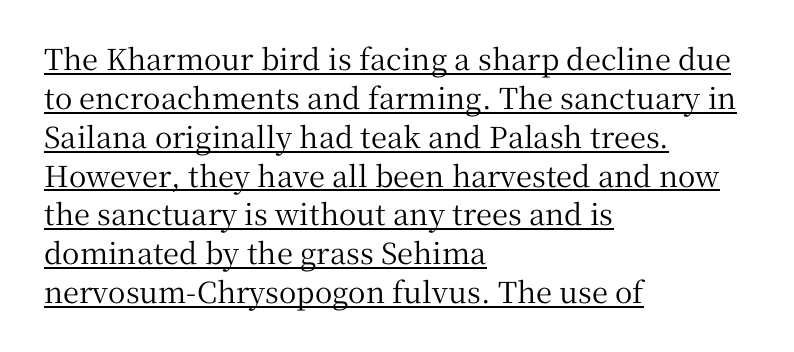
The image shows 29 px serif type, upright; set left-aligned, normal line spacing (1.34x), normal letter spacing, underlined; medium stroke contrast and a medium x-height.
